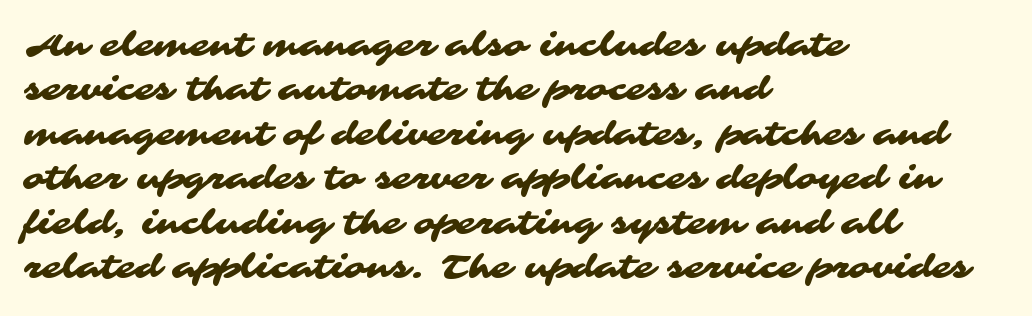
Baseline-to-baseline distance is the conventional proportion of letter height. The specimen omits any rule beneath the text block's lines. A typesetter would label this face a sans. Each letter keeps its own natural width here, so spacing adapts to shape. Reading down the block, your eye returns to a fixed left position each line. The line texture is even and compact thanks to regular tracking.
